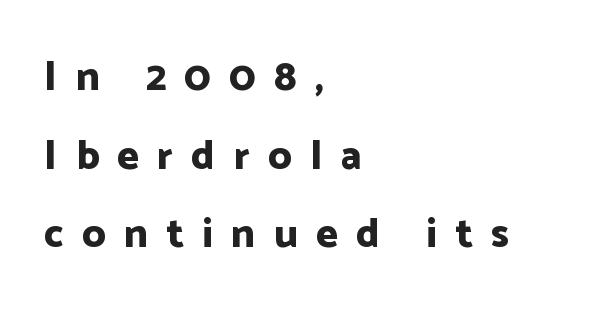
These lines stand farther apart than default settings would place them. There is plenty of visible air inserted between adjacent glyphs. The face used here is a sans, in the tradition of grotesques and geometrics. Heavy, bold letterforms. Anything drawn beneath the words? Only blank space. Varying glyph widths throughout — classic text-font behaviour.
